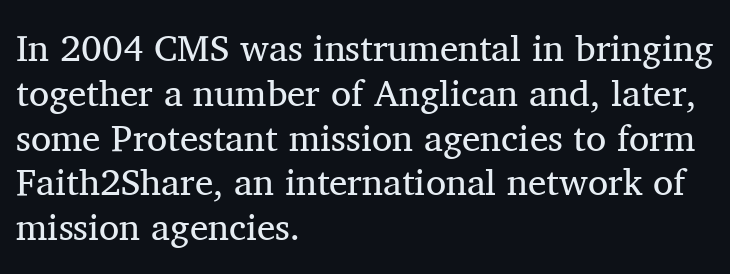
Compared with a centered layout, this one pins lines to the left instead. Heaviness? Minimal to ordinary, like unemphasized prose. Characters remain perfectly vertical along every line. Think of a printed novel: that variable character pitch is what you see here. The designer went with a serif here, giving each stem small feet. The zone under the glyphs is completely vacant.
